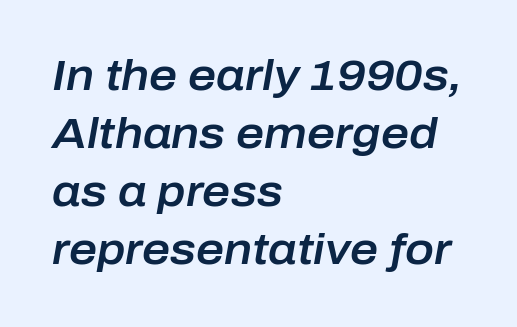
{"italic": "yes", "lean": "right", "slant_degrees": 10, "width": "normal", "stroke_contrast": "low", "x_height": "medium", "monospaced": "no", "underline": "no", "align": "left", "line_spacing": "normal", "line_spacing_ratio": 1.35, "letter_spacing": "normal", "letter_spacing_em": 0.0, "glyph_px": 43}
